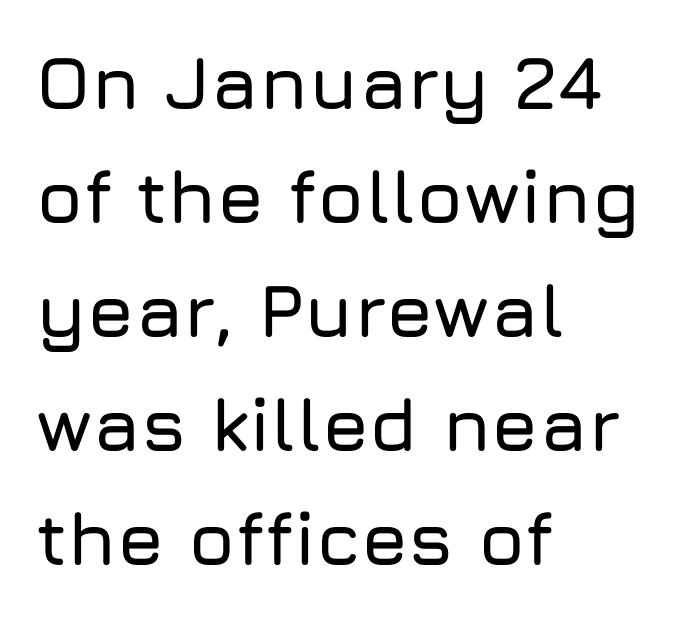
The image shows 75 px sans-serif type, upright; set left-aligned, normal line spacing (1.52x), normal letter spacing, not underlined; low stroke contrast and a medium x-height.
